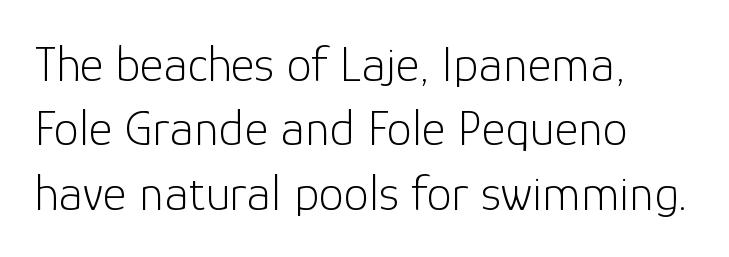
{"serif": "no", "italic": "no", "bold": "no", "weight": "light", "width": "normal", "stroke_contrast": "low", "x_height": "medium", "monospaced": "no", "underline": "no", "align": "left", "line_spacing": "normal", "line_spacing_ratio": 1.26, "letter_spacing": "normal", "letter_spacing_em": 0.0, "glyph_px": 51}
